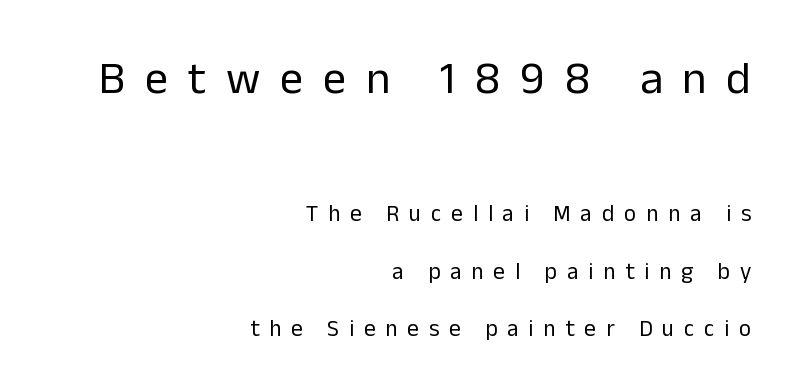
Each new line begins a long way beneath the previous one. In terms of letterform style, serifs are entirely absent. Compared with a flush-left layout, this one pins lines to the opposite, right side. The horizontal fit of the characters is loose and conspicuously gappy. Size hierarchy here favors the leading block over the trailing one.
